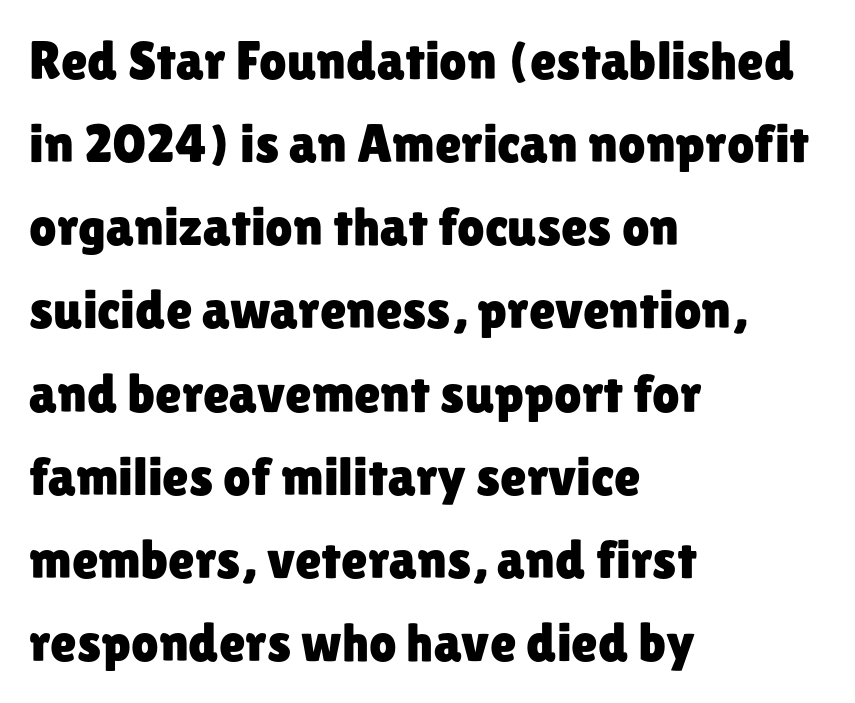
The image shows 54 px sans-serif type, upright; set left-aligned, normal line spacing (1.54x), normal letter spacing, not underlined; low stroke contrast and a medium x-height.
